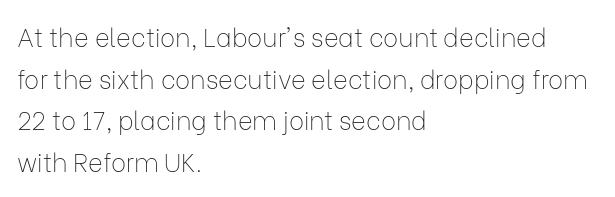
Ordinary non-slanted type is in use. This rendering features lettering with no underline. Heft: none added — not bold. How are the letters spaced? Ordinarily, with no added tracking. The ragged edge is on the right, which tells us the setting is flush left. The passage shown stacks its lines at a standard gap.
